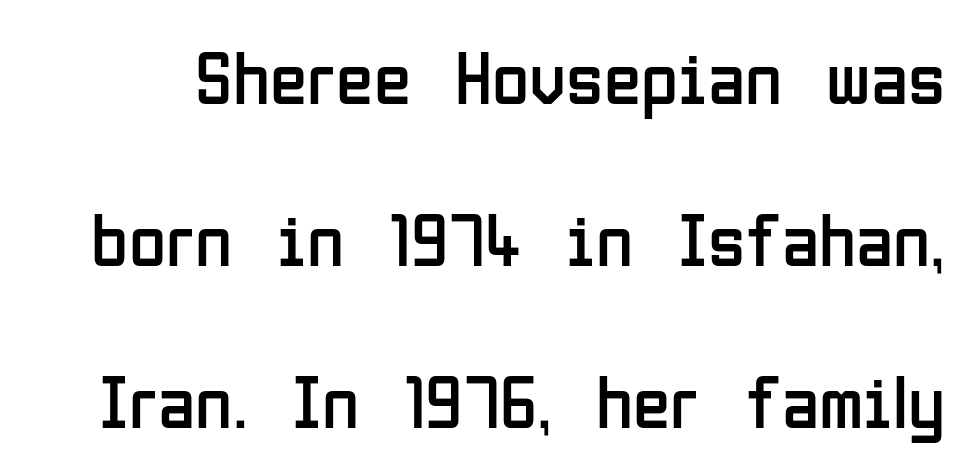
The image shows 76 px regular-weight, condensed sans-serif type, upright; set loose line spacing (2.13x), normal letter spacing, not underlined; low stroke contrast and a medium x-height.
